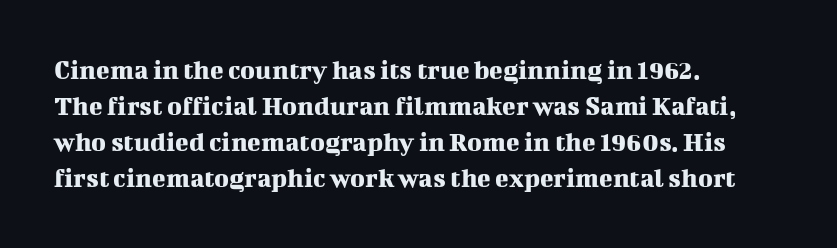
{"serif": "yes", "italic": "no", "width": "normal", "stroke_contrast": "medium", "x_height": "medium", "monospaced": "no", "underline": "no", "align": "left", "line_spacing": "normal", "line_spacing_ratio": 1.29, "letter_spacing": "normal", "letter_spacing_em": 0.0, "glyph_px": 28}
